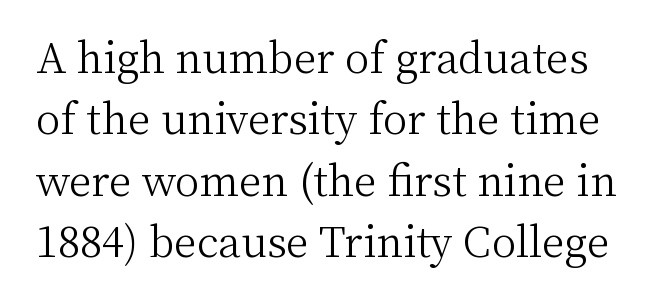
{"serif": "yes", "italic": "no", "bold": "no", "weight": "light", "width": "normal", "stroke_contrast": "medium", "x_height": "medium", "monospaced": "no", "underline": "no", "line_spacing": "normal", "line_spacing_ratio": 1.5, "letter_spacing": "normal", "letter_spacing_em": 0.0, "glyph_px": 41}
